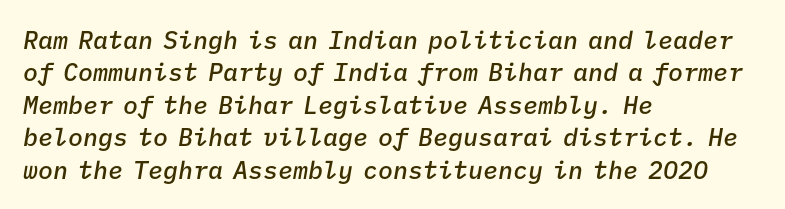
Standard letterfit; no display-style spreading of the glyphs. Does the lettering tilt? It does — this is italic. The vertical gap from one line to the next is medium. Its strokes are somewhat broadened, the hallmark of semibold type. These lines stack with their left ends in a neat column.
